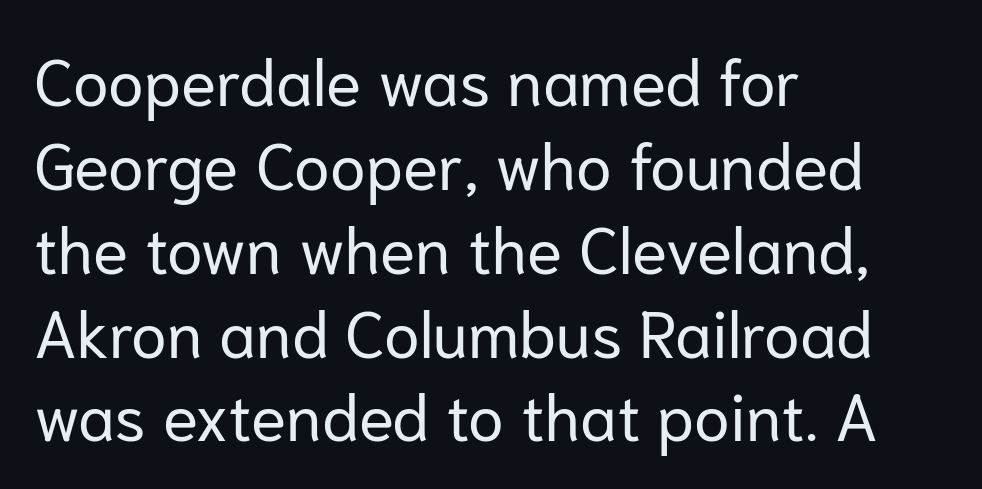
Baseline-to-baseline distance is the conventional proportion of letter height. Leftover space on each line is placed entirely after the last word. If you drew a line through each stem, it would be perfectly vertical. Descender tails drop into unmarked territory. Is this a sans? Yes — the strokes have no serifs. Proportional: the letters do not fall into vertical columns.
